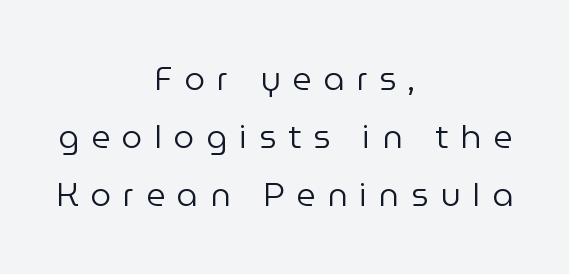
These lines were composed using upright roman letters. Centered paragraph, ragged on both sides. The horizontal fit of the characters is loose and conspicuously gappy. These lines are rendered in a variable-pitch font. Bare-footed words on every line. Serif or sans? Sans — the stroke terminals are bare.
